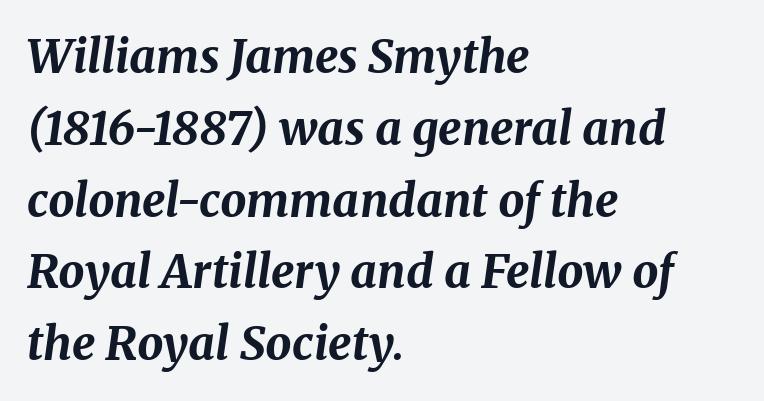
Is the type bold? Yes — the strokes are clearly thick and heavy. The text carries the slant typical of an italic or oblique font. Is there much room between lines? A standard amount, neither cramped nor airy. The face used here is proportionally spaced, like ordinary book or web type. Nothing unusual about the tracking: characters are spaced as the font intends.
